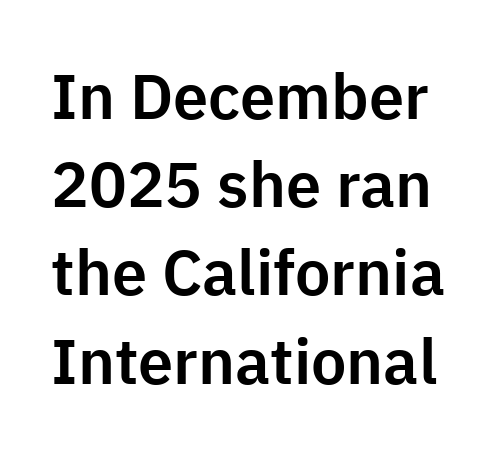
Q: Is the text italic (slanted)? A: No, it is upright.
Q: Is the typeface a serif or a sans-serif typeface? A: Sans-serif.
Q: Is the text underlined? A: No.
Q: Is the spacing between letters normal or unusually wide? A: Normal.
Q: Is the spacing between lines tight, normal or loose? A: Normal.
Q: Width (condensed, normal, or wide)? A: Normal.
Q: Stroke contrast? A: Low.
Q: x-height? A: Medium.
Q: Monospaced? A: No.
